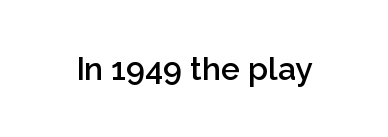
Ordinary non-slanted type is in use. You could not count columns in this text — the font is proportionally spaced. A sans-serif font was chosen for this passage. Stems and bowls a touch heavier than normal — semibold.
